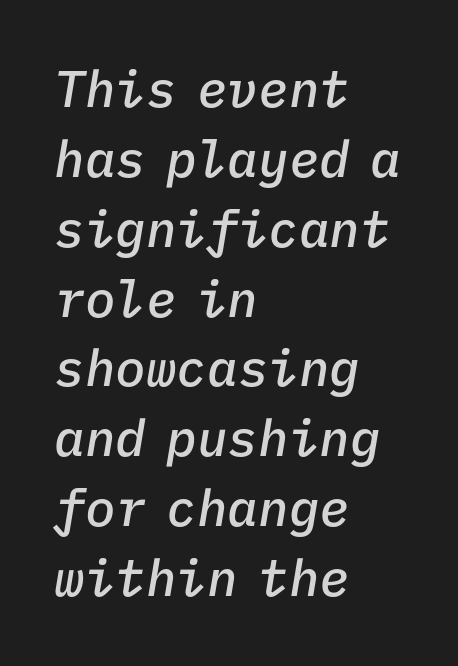
Check the space under the baseline: it is left empty. Strokes here are thickened, but only to semibold level. A typesetter would call this leading conventional body-copy spacing. Posture: slanted.
